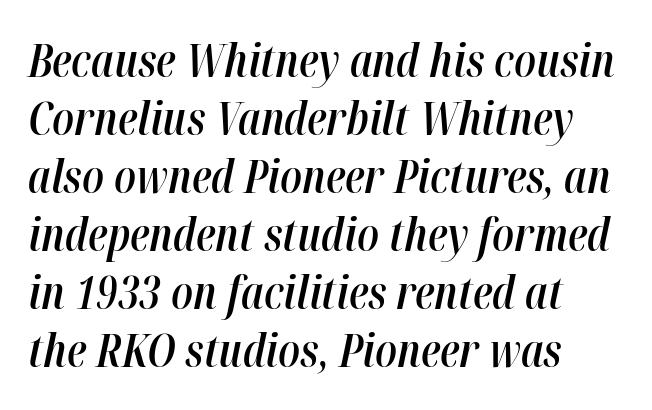
The image shows 45 px semibold, condensed type, italic (leaning right); set left-aligned, normal line spacing (1.29x), normal letter spacing, not underlined; high stroke contrast and a medium x-height.
